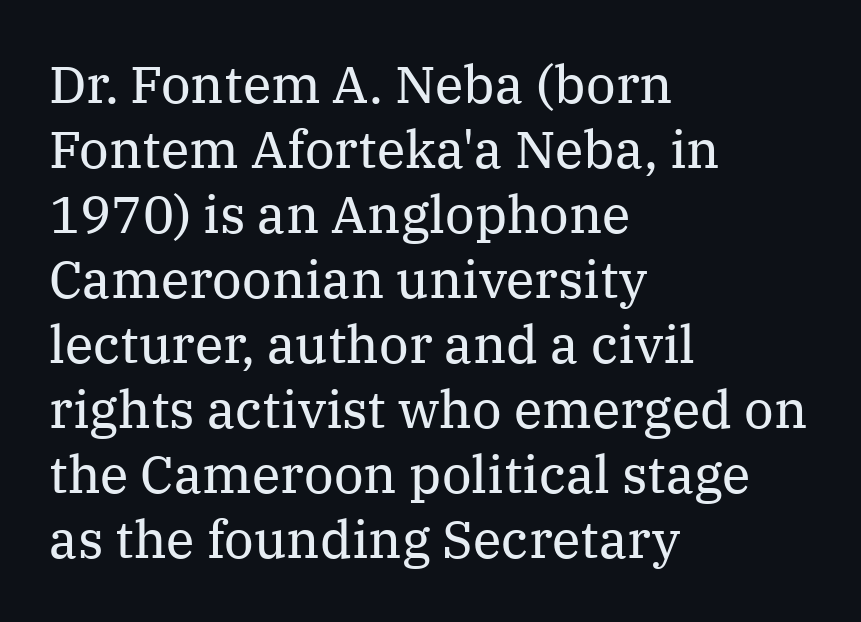
{"serif": "yes", "italic": "no", "bold": "no", "weight": "regular", "width": "normal", "stroke_contrast": "medium", "x_height": "medium", "monospaced": "no", "underline": "no", "align": "left", "line_spacing": "normal", "line_spacing_ratio": 1.25, "letter_spacing": "normal", "letter_spacing_em": 0.0, "glyph_px": 52}
